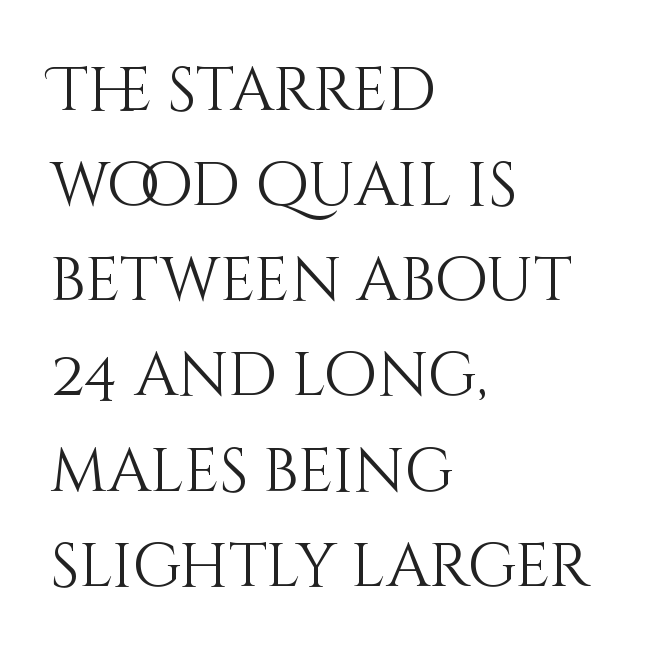
Q: Is the text bold? A: No.
Q: Is the text italic (slanted)? A: No, it is upright.
Q: Is the text underlined? A: No.
Q: How is the paragraph aligned? A: Left-aligned.
Q: Is the spacing between letters normal or unusually wide? A: Normal.
Q: Is the spacing between lines tight, normal or loose? A: Normal.
Q: Width (condensed, normal, or wide)? A: Normal.
Q: Stroke contrast? A: Medium.
Q: x-height? A: Large.
Q: Monospaced? A: No.
